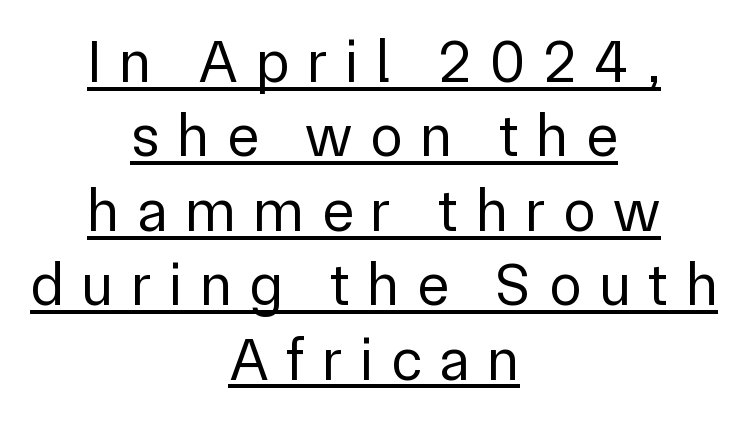
Q: Is the text bold? A: No.
Q: Is the text italic (slanted)? A: No, it is upright.
Q: Is the typeface a serif or a sans-serif typeface? A: Sans-serif.
Q: Is the text underlined? A: Yes.
Q: How is the paragraph aligned? A: Centered.
Q: Is the spacing between letters normal or unusually wide? A: Unusually wide.
Q: Width (condensed, normal, or wide)? A: Normal.
Q: Stroke contrast? A: Low.
Q: x-height? A: Medium.
Q: Monospaced? A: No.
